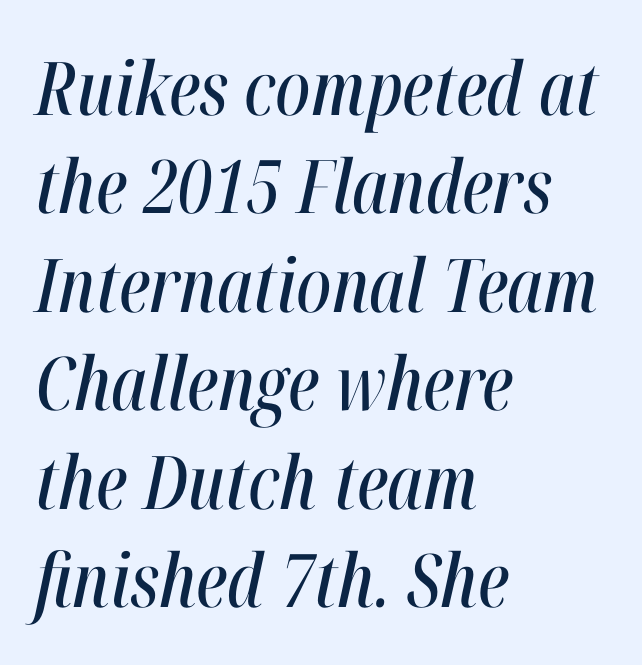
{"italic": "yes", "lean": "right", "slant_degrees": 12, "width": "condensed", "stroke_contrast": "high", "x_height": "medium", "monospaced": "no", "underline": "no", "align": "left", "line_spacing": "normal", "line_spacing_ratio": 1.33, "letter_spacing": "normal", "letter_spacing_em": 0.0, "glyph_px": 74}
